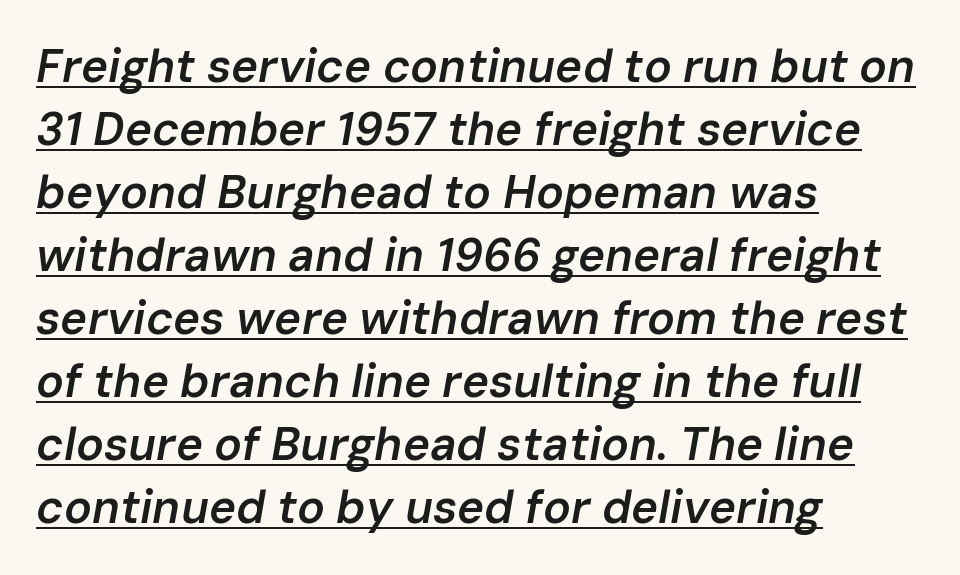
The image shows 46 px semibold type, italic (leaning right); set left-aligned, normal line spacing (1.37x), normal letter spacing, underlined; low stroke contrast and a medium x-height.
